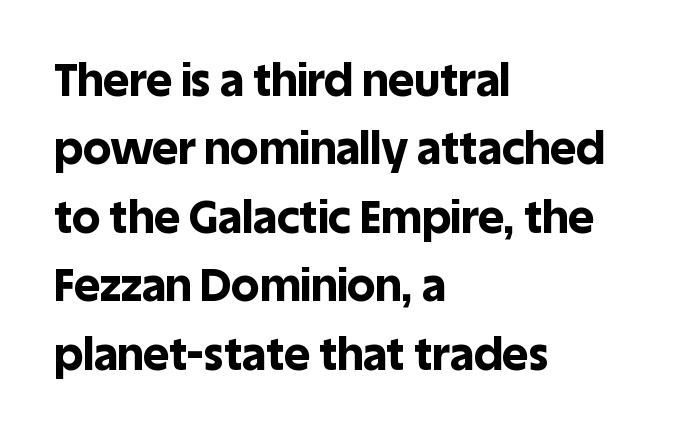
The image shows 45 px bold sans-serif type, upright; set left-aligned, normal line spacing (1.52x), normal letter spacing, not underlined; a large x-height.
